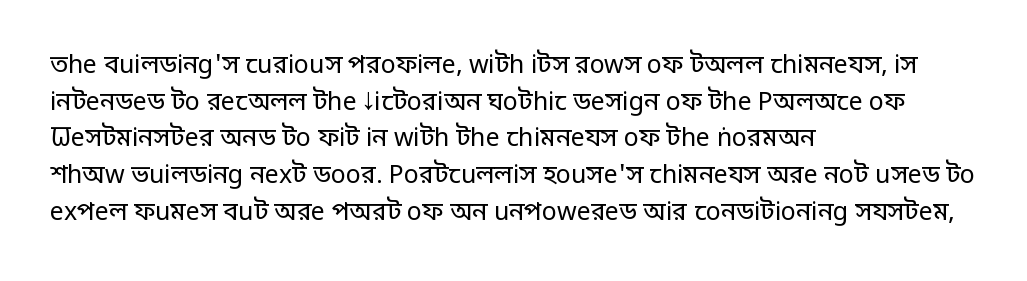
{"italic": "no", "bold": "no", "underline": "no", "align": "left", "line_spacing": "normal", "line_spacing_ratio": 1.47, "letter_spacing": "normal", "letter_spacing_em": 0.0, "glyph_px": 25}
